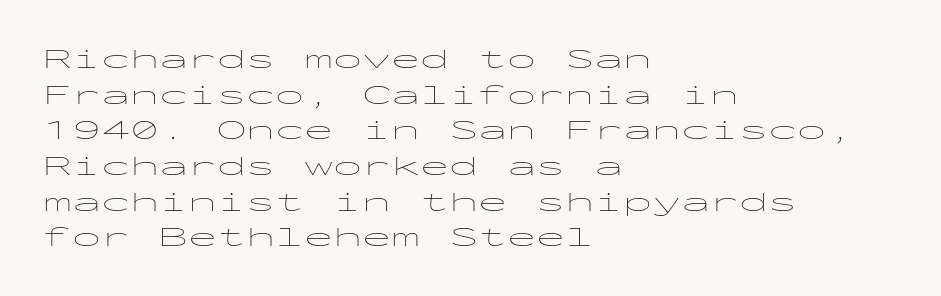
{"serif": "no", "italic": "no", "bold": "no", "weight": "thin", "width": "wide", "stroke_contrast": "low", "x_height": "medium", "monospaced": "yes", "underline": "no", "align": "left", "line_spacing_ratio": 1.23, "letter_spacing": "normal", "letter_spacing_em": 0.0, "glyph_px": 29}
